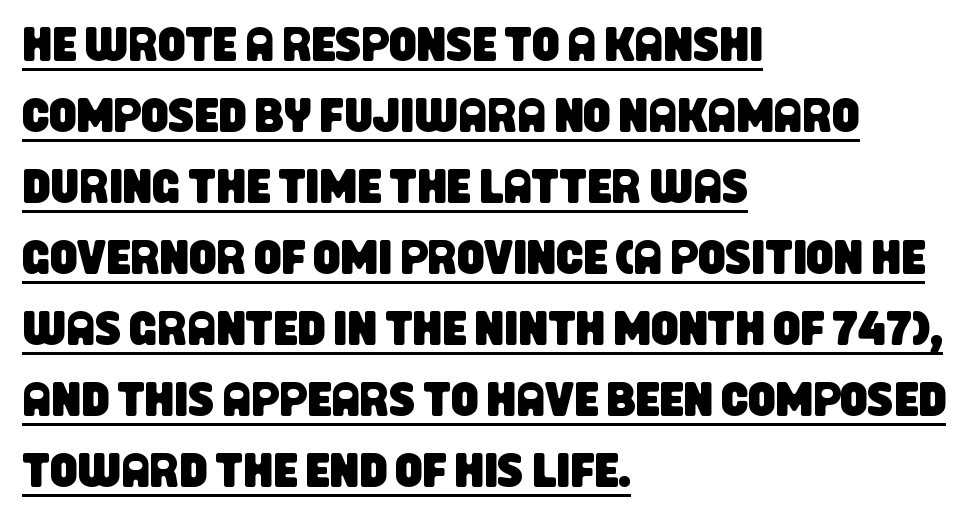
Q: Is the typeface a serif or a sans-serif typeface? A: Sans-serif.
Q: Is the text underlined? A: Yes.
Q: How is the paragraph aligned? A: Left-aligned.
Q: Is the spacing between letters normal or unusually wide? A: Normal.
Q: Is the spacing between lines tight, normal or loose? A: Normal.
Q: Width (condensed, normal, or wide)? A: Condensed.
Q: Stroke contrast? A: Low.
Q: x-height? A: Large.
Q: Monospaced? A: No.
